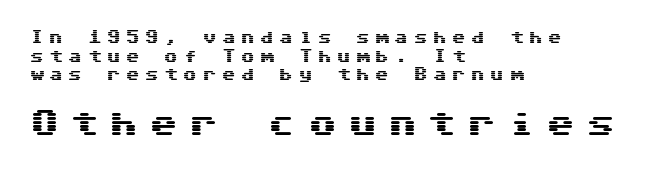
Q: Is the text italic (slanted)? A: No, it is upright.
Q: Is the typeface a serif or a sans-serif typeface? A: Sans-serif.
Q: Is the text underlined? A: No.
Q: How is the paragraph aligned? A: Left-aligned.
Q: Is the spacing between letters normal or unusually wide? A: Unusually wide.
Q: Is the spacing between lines tight, normal or loose? A: Normal.
Q: Which block of text is set in a larger size, the first (top) or the second (bottom)? A: The second (bottom) one.
Q: Width (condensed, normal, or wide)? A: Wide.
Q: Stroke contrast? A: Medium.
Q: x-height? A: Medium.
